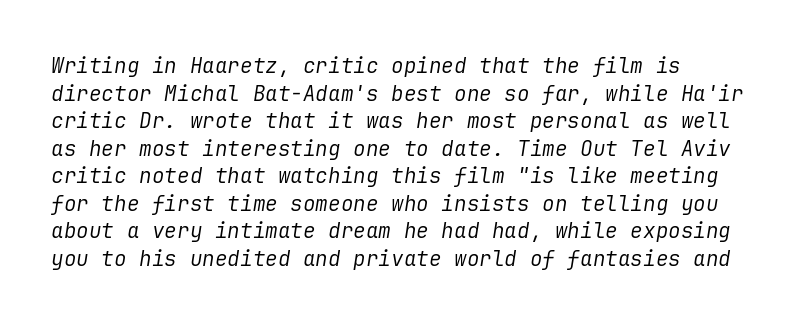
The image shows 21 px text type, italic (leaning right); set left-aligned, normal line spacing (1.31x), normal letter spacing, not underlined.
